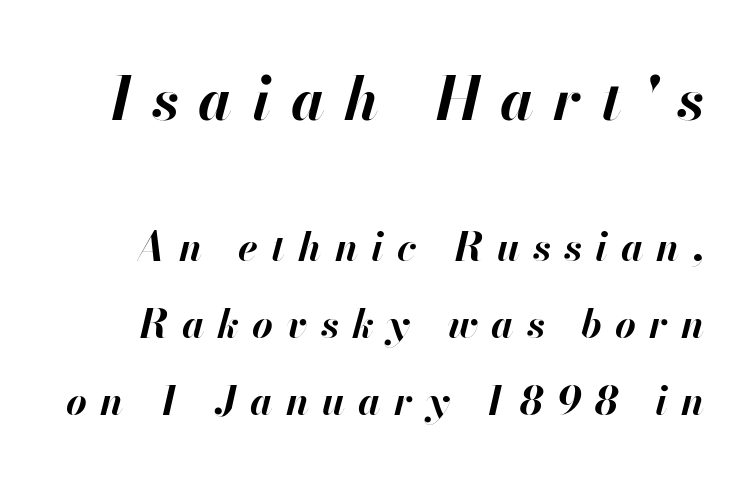
The image shows 60 px bold type, italic (leaning right); set loose line spacing (1.93x), unusually wide letter spacing (+0.33 em), not underlined; the first (top) block is 1.5x larger; high stroke contrast and a small x-height.
